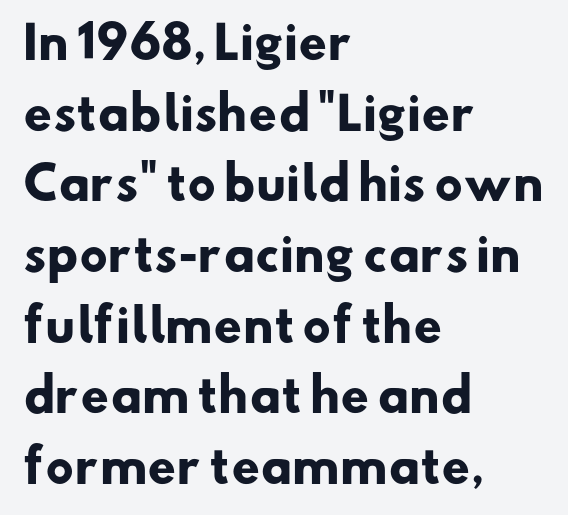
Only glyphs here, with clear space below each row. These lines sit exactly where default settings would place them. Caption: bold face, heavy strokes. A typesetter would call this zero additional tracking. Which margin do the lines hug? The left one — the right edge is uneven. In terms of letterform style, serifs are entirely absent.
